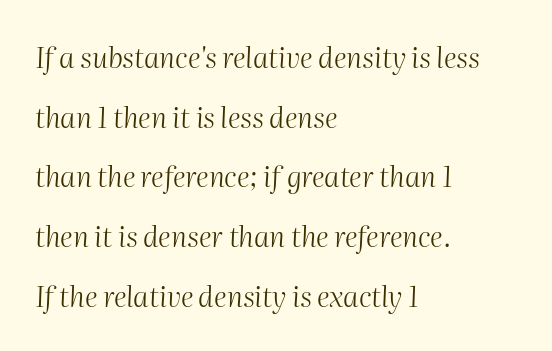
The image shows 28 px light type, italic (leaning right); set left-aligned, loose line spacing (2.13x), normal letter spacing, not underlined; medium stroke contrast and a medium x-height.
